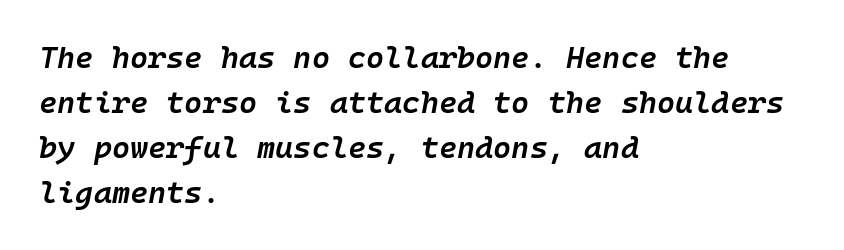
Q: Is the text bold? A: Semi-bold.
Q: Is the text italic (slanted)? A: Yes, it leans right by about 10 degrees.
Q: Is the text underlined? A: No.
Q: How is the paragraph aligned? A: Left-aligned.
Q: Is the spacing between letters normal or unusually wide? A: Normal.
Q: Is the spacing between lines tight, normal or loose? A: Normal.
Q: Width (condensed, normal, or wide)? A: Normal.
Q: Stroke contrast? A: Low.
Q: x-height? A: Medium.
Q: Monospaced? A: Yes.
